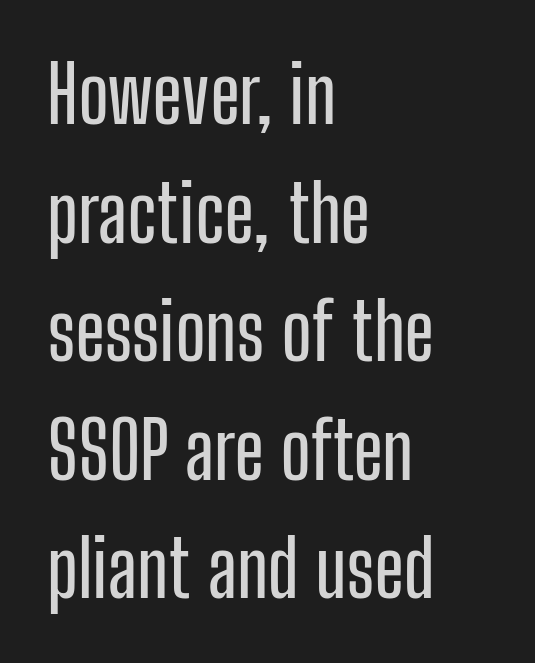
Q: Is the text italic (slanted)? A: No, it is upright.
Q: Is the typeface a serif or a sans-serif typeface? A: Sans-serif.
Q: Is the text underlined? A: No.
Q: How is the paragraph aligned? A: Left-aligned.
Q: Is the spacing between letters normal or unusually wide? A: Normal.
Q: Is the spacing between lines tight, normal or loose? A: Normal.
Q: Width (condensed, normal, or wide)? A: Condensed.
Q: Stroke contrast? A: Low.
Q: x-height? A: Medium.
Q: Monospaced? A: No.
